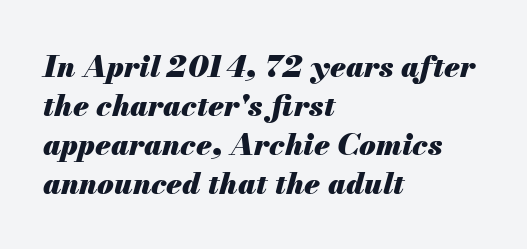
Q: Is the text bold? A: Yes.
Q: Is the text italic (slanted)? A: Yes, it leans right by about 13 degrees.
Q: Is the text underlined? A: No.
Q: How is the paragraph aligned? A: Left-aligned.
Q: Is the spacing between letters normal or unusually wide? A: Normal.
Q: Is the spacing between lines tight, normal or loose? A: Normal.
Q: Width (condensed, normal, or wide)? A: Normal.
Q: Stroke contrast? A: Medium.
Q: x-height? A: Small.
Q: Monospaced? A: No.
